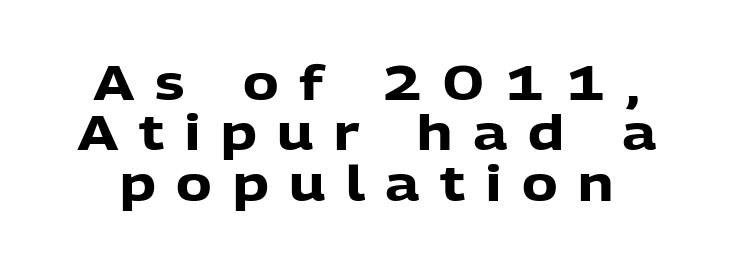
The image shows 48 px heavy sans-serif type, upright; set tight line spacing (1.05x), unusually wide letter spacing (+0.43 em), not underlined; low stroke contrast and a medium x-height.
